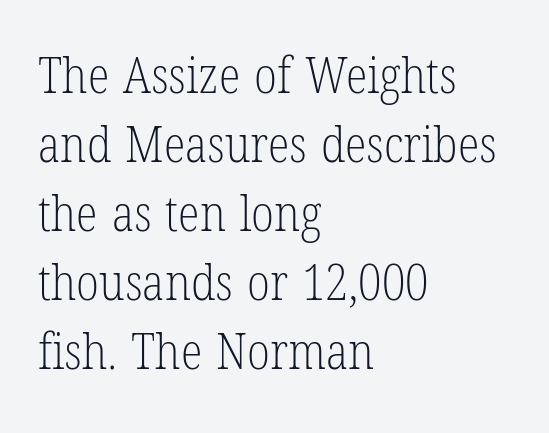
{"serif": "yes", "italic": "no", "bold": "no", "weight": "light", "width": "condensed", "stroke_contrast": "low", "x_height": "medium", "monospaced": "no", "underline": "no", "align": "left", "line_spacing": "normal", "line_spacing_ratio": 1.38, "letter_spacing": "normal", "letter_spacing_em": 0.0, "glyph_px": 50}
